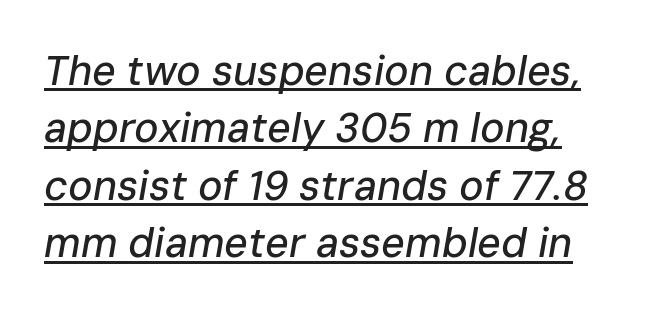
{"italic": "yes", "lean": "right", "slant_degrees": 10, "width": "normal", "stroke_contrast": "low", "x_height": "medium", "monospaced": "no", "underline": "yes", "line_spacing": "normal", "line_spacing_ratio": 1.4, "letter_spacing": "normal", "letter_spacing_em": 0.0, "glyph_px": 41}
